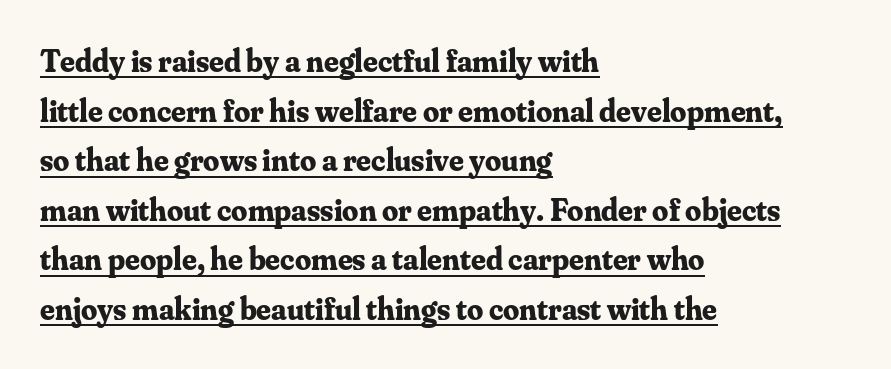
Each letter's strokes conclude with small projecting serifs. The axis of the letterforms is exactly vertical. Glance below the letters and you will spot a drawn line. Thick stems and heavy bowls — unmistakably bold. The setting favours the left margin, as ordinary paragraphs usually do. A typesetter would call this proportional, since set widths differ per character.
